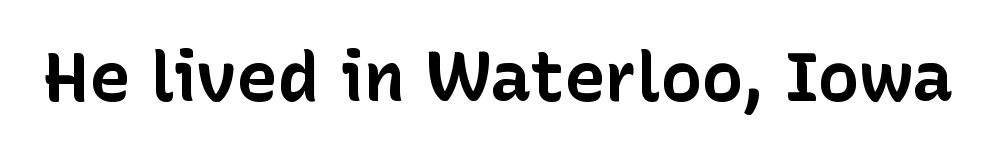
The type sits square on the baseline with zero lean. The sample has been set heavy, in full bold. These lines are rendered in a variable-pitch font. Font category for this specimen: sans-serif. Clear beneath every line of the passage. The letterforms sit shoulder to shoulder at normal distance.
